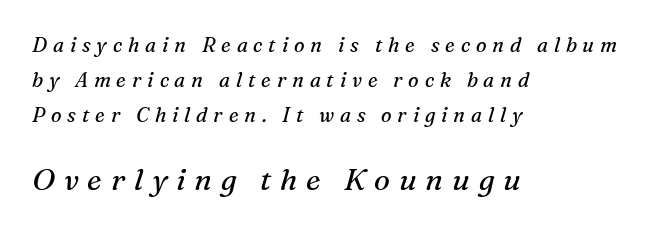
The passage shown is not underscored anywhere. The emphasis by scale lands on block number two, below. The text block is weighted toward the left margin, trailing off unevenly rightward. Italic: yes, the glyphs are oblique. Tracking value appears strongly positive — letters spread wide. The designer went with a serif here, giving each stem small feet.
